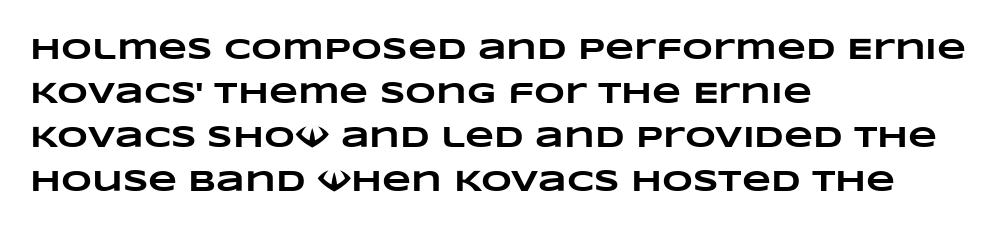
Typographic density is high because the face is bold. The space between consecutive lines is moderate. Check under the words: just untouched page. Is the block centered? No — it sits flush against the left margin. Characters follow at the spacing the type designer built in.
